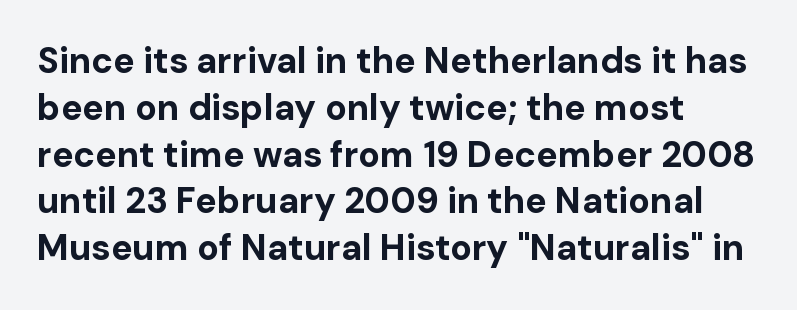
This sample uses plain, unmodified letter spacing. The paragraph shown leans on its left margin. The rendering shows plain stroke endings on the letterforms — a sans-serif design. Lines of text with bare space underneath. What weight is shown? A full bold with thick strokes. The rows are spaced the way most documents space them.
